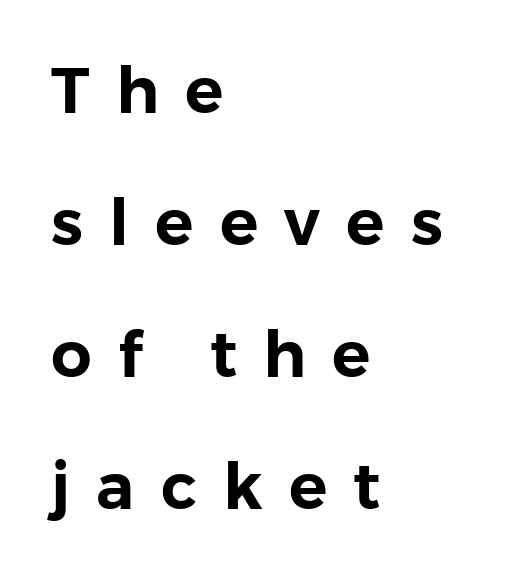
The image shows 64 px sans-serif type, upright; set left-aligned, loose line spacing (2.06x), unusually wide letter spacing (+0.41 em), not underlined; low stroke contrast and a medium x-height.
